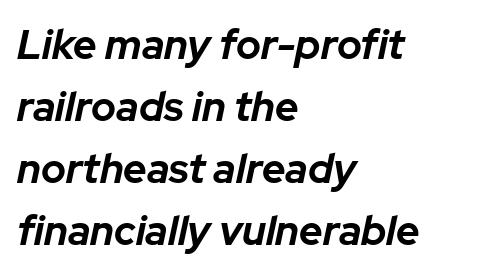
Q: Is the text bold? A: Yes.
Q: Is the text italic (slanted)? A: Yes, it leans right by about 12 degrees.
Q: Is the text underlined? A: No.
Q: How is the paragraph aligned? A: Left-aligned.
Q: Is the spacing between letters normal or unusually wide? A: Normal.
Q: Is the spacing between lines tight, normal or loose? A: Normal.
Q: Width (condensed, normal, or wide)? A: Normal.
Q: Stroke contrast? A: Low.
Q: x-height? A: Medium.
Q: Monospaced? A: No.
